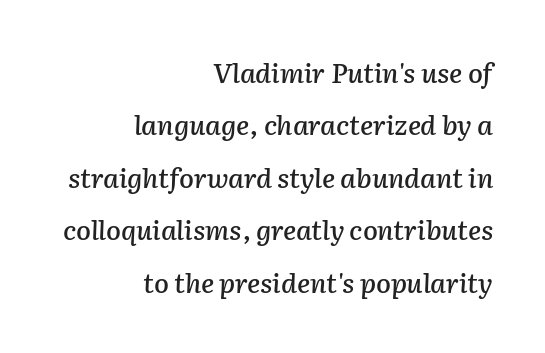
The image shows 27 px text type, italic (leaning right); set right-aligned, loose line spacing (1.94x), normal letter spacing, not underlined.
